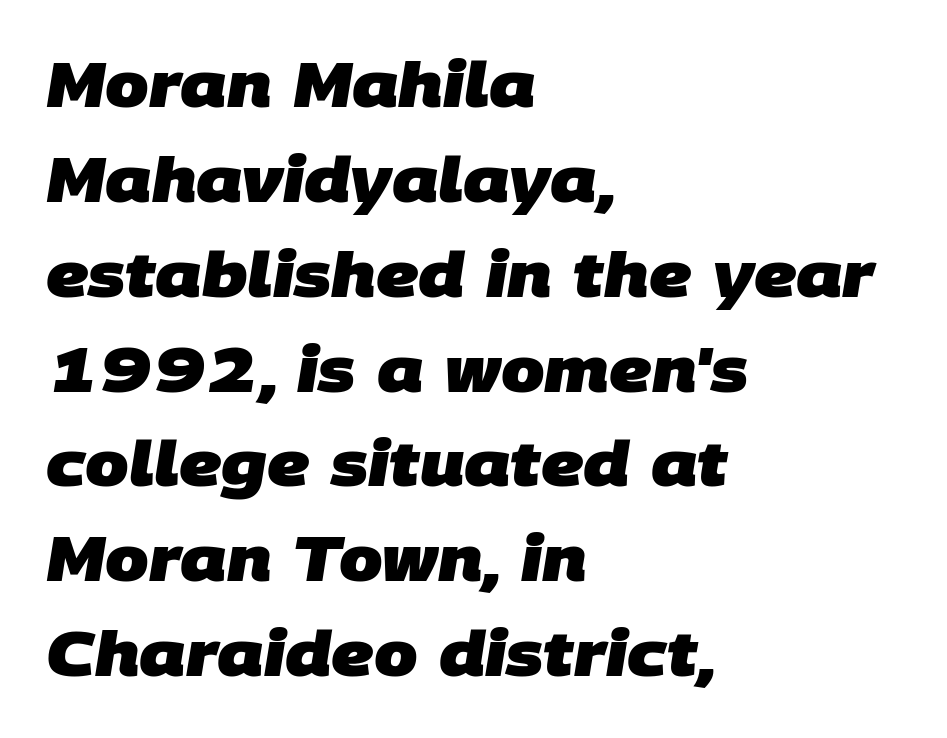
{"serif": "no", "bold": "yes", "weight": "heavy", "width": "normal", "stroke_contrast": "low", "x_height": "large", "monospaced": "no", "underline": "no", "align": "left", "line_spacing": "normal", "line_spacing_ratio": 1.53, "letter_spacing": "normal", "letter_spacing_em": 0.0, "glyph_px": 62}
